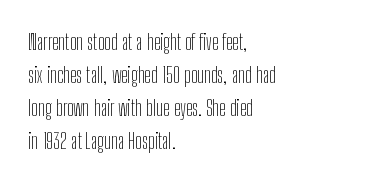
The image shows 22 px text type, upright; set left-aligned, normal line spacing (1.5x), normal letter spacing, not underlined.
